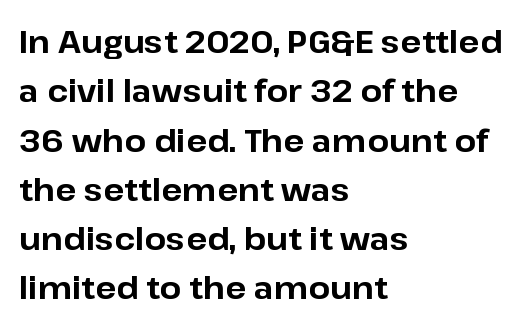
{"serif": "no", "italic": "no", "bold": "yes", "weight": "bold", "width": "normal", "stroke_contrast": "low", "x_height": "medium", "monospaced": "no", "underline": "no", "align": "left", "line_spacing": "normal", "line_spacing_ratio": 1.59, "letter_spacing": "normal", "letter_spacing_em": 0.0, "glyph_px": 31}
